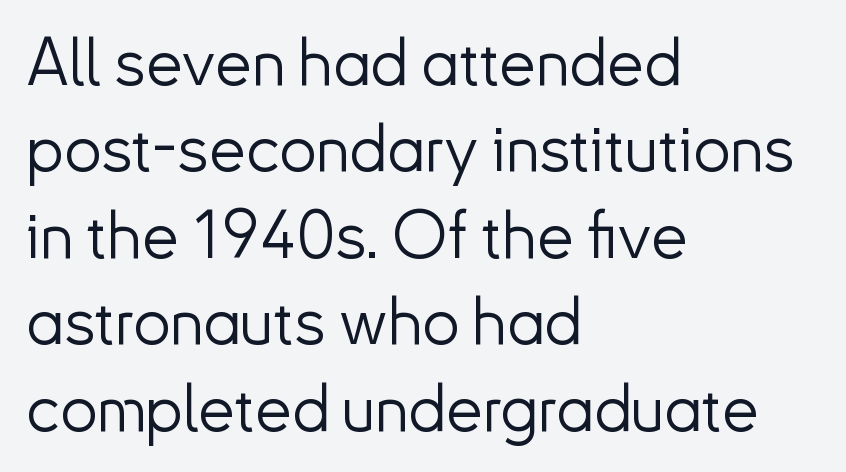
Q: Is the text bold? A: No.
Q: Is the text italic (slanted)? A: No, it is upright.
Q: Is the typeface a serif or a sans-serif typeface? A: Sans-serif.
Q: Is the text underlined? A: No.
Q: How is the paragraph aligned? A: Left-aligned.
Q: Is the spacing between letters normal or unusually wide? A: Normal.
Q: Is the spacing between lines tight, normal or loose? A: Normal.
Q: Width (condensed, normal, or wide)? A: Normal.
Q: Stroke contrast? A: Low.
Q: x-height? A: Small.
Q: Monospaced? A: No.
